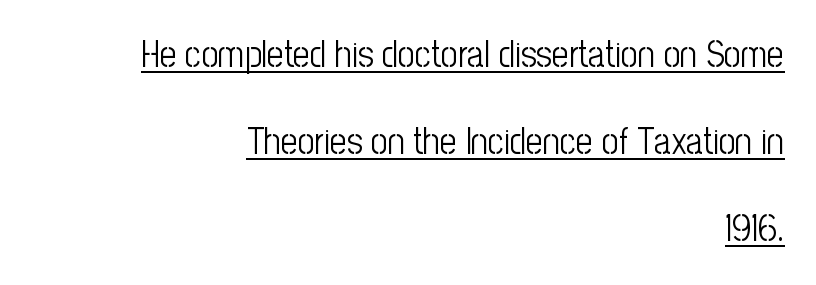
The image shows 37 px light, condensed sans-serif type, upright; set right-aligned, loose line spacing (2.35x), normal letter spacing, underlined; low stroke contrast and a medium x-height.
